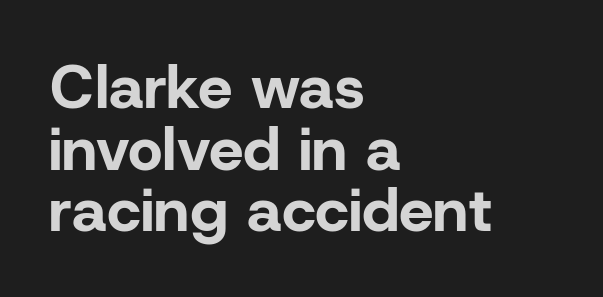
{"serif": "no", "italic": "no", "bold": "yes", "weight": "bold", "width": "normal", "stroke_contrast": "low", "x_height": "medium", "monospaced": "no", "underline": "no", "align": "left", "line_spacing": "tight", "line_spacing_ratio": 1.01, "letter_spacing": "normal", "letter_spacing_em": 0.0, "glyph_px": 61}
